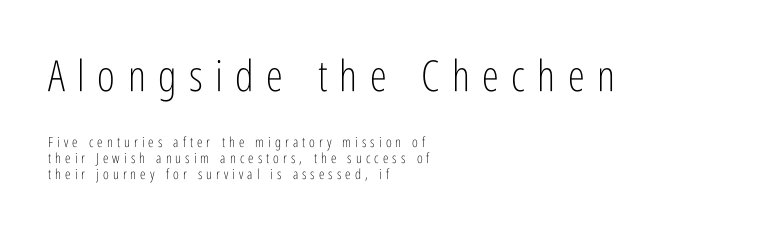
A student would call this left alignment; a typographer would say flush left, rag right. The face used here is a sans, in the tradition of grotesques and geometrics. This sample has the flowing, uneven cadence of proportional lettering. The space directly below the letters is spotless. Upright lettering throughout.
